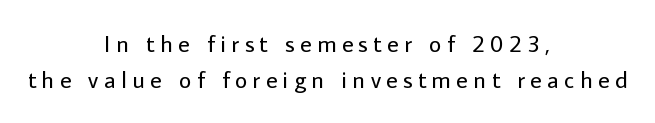
{"italic": "no", "bold": "no", "underline": "no", "align": "center", "line_spacing": "normal", "line_spacing_ratio": 1.52, "letter_spacing": "wide", "letter_spacing_em": 0.23, "glyph_px": 24}
